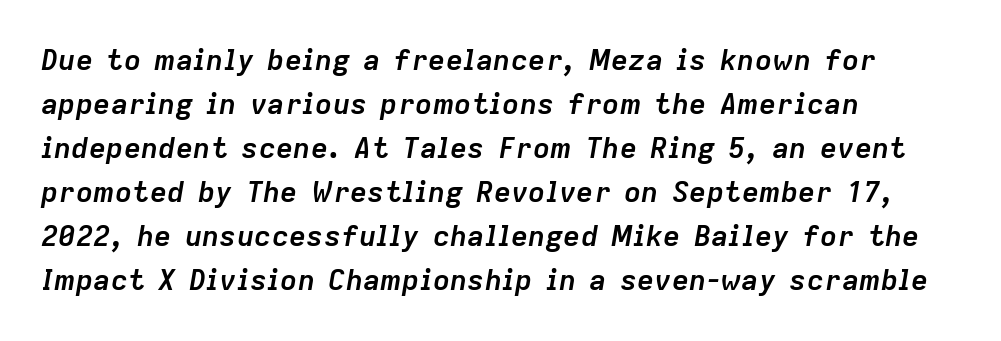
These lines sit exactly where default settings would place them. Is the type slanted? Yes — the strokes lean at a clear angle. Every letter is thick-stroked: bold, no question. Compared with a centered layout, this one pins lines to the left instead.
